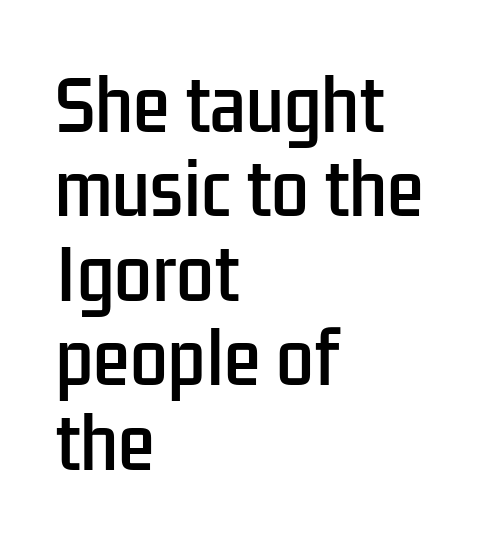
{"serif": "no", "italic": "no", "width": "condensed", "stroke_contrast": "low", "x_height": "medium", "monospaced": "no", "underline": "no", "align": "left", "line_spacing": "normal", "line_spacing_ratio": 1.26, "letter_spacing": "normal", "letter_spacing_em": 0.0, "glyph_px": 67}
